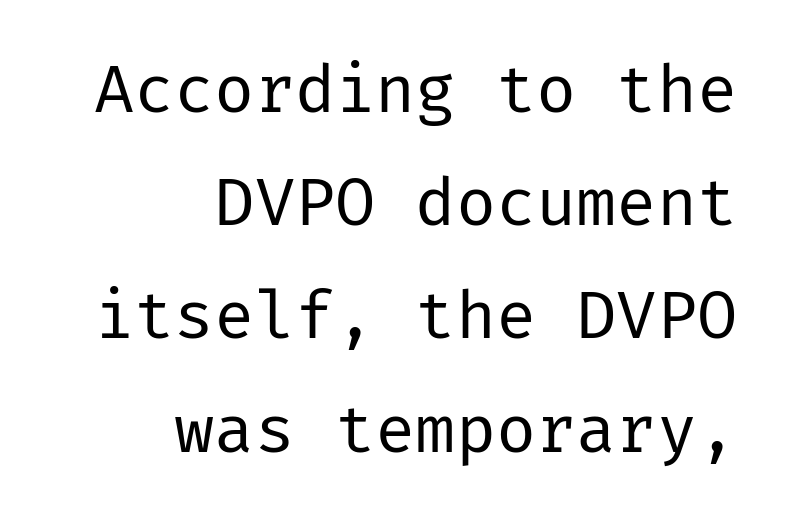
Q: Is the text bold? A: No.
Q: Is the text italic (slanted)? A: No, it is upright.
Q: Is the typeface a serif or a sans-serif typeface? A: Sans-serif.
Q: Is the text underlined? A: No.
Q: How is the paragraph aligned? A: Right-aligned.
Q: Is the spacing between letters normal or unusually wide? A: Normal.
Q: Is the spacing between lines tight, normal or loose? A: Normal.
Q: Width (condensed, normal, or wide)? A: Normal.
Q: Stroke contrast? A: Low.
Q: x-height? A: Medium.
